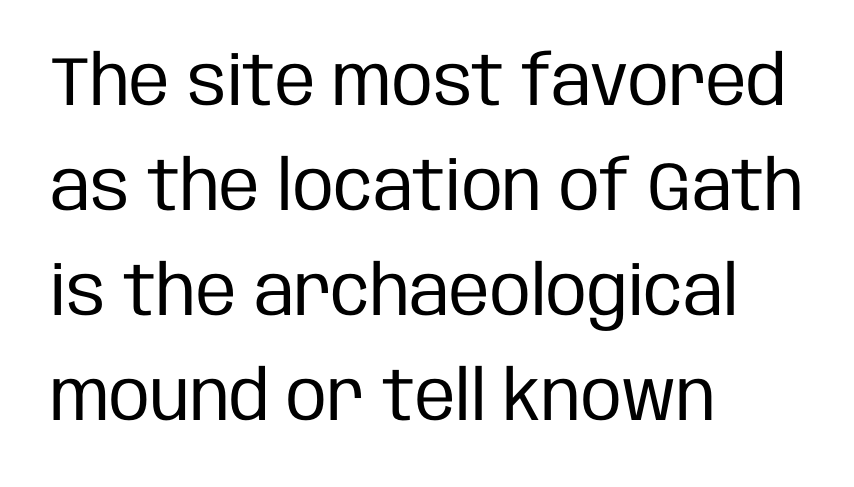
Alignment: flush left. Letters rest on an invisible, unmarked baseline. Is the type heavy? It reads as light-to-regular instead. A normal amount of white space separates one row of letters from the next. Does the lettering tilt? It doesn't — this is upright. Is this a fixed-width face? No — the glyphs have proportional, varying widths.
